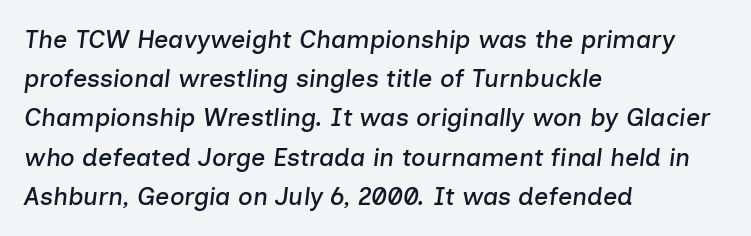
Q: Is the text italic (slanted)? A: Yes, it leans right by about 7 degrees.
Q: Is the text underlined? A: No.
Q: How is the paragraph aligned? A: Left-aligned.
Q: Is the spacing between letters normal or unusually wide? A: Normal.
Q: Is the spacing between lines tight, normal or loose? A: Normal.
